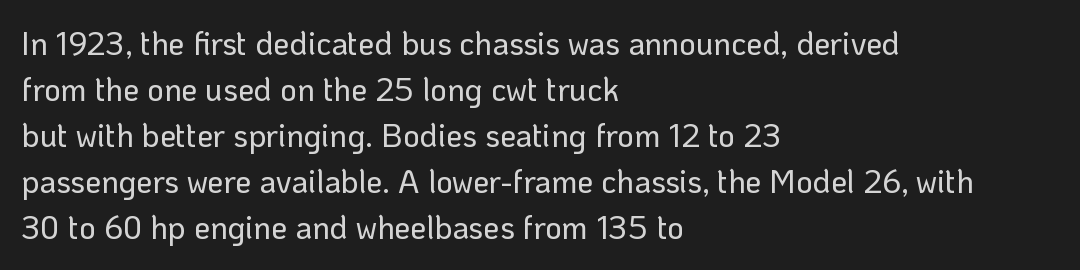
Q: Is the text italic (slanted)? A: No, it is upright.
Q: Is the typeface a serif or a sans-serif typeface? A: Sans-serif.
Q: Is the text underlined? A: No.
Q: How is the paragraph aligned? A: Left-aligned.
Q: Is the spacing between letters normal or unusually wide? A: Normal.
Q: Is the spacing between lines tight, normal or loose? A: Normal.
Q: Width (condensed, normal, or wide)? A: Normal.
Q: Stroke contrast? A: Low.
Q: x-height? A: Medium.
Q: Monospaced? A: No.
